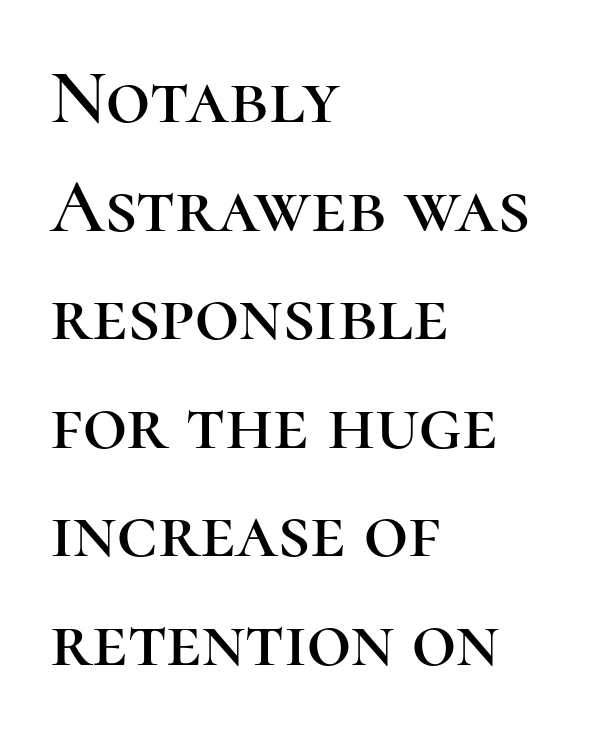
{"serif": "yes", "italic": "no", "width": "normal", "stroke_contrast": "high", "x_height": "medium", "monospaced": "no", "underline": "no", "align": "left", "line_spacing": "normal", "line_spacing_ratio": 1.41, "letter_spacing": "normal", "letter_spacing_em": 0.0, "glyph_px": 77}
